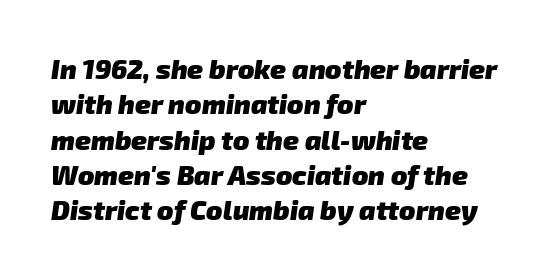
{"bold": "yes", "underline": "no", "align": "left", "line_spacing": "normal", "line_spacing_ratio": 1.31, "letter_spacing": "normal", "letter_spacing_em": 0.0, "glyph_px": 27}
